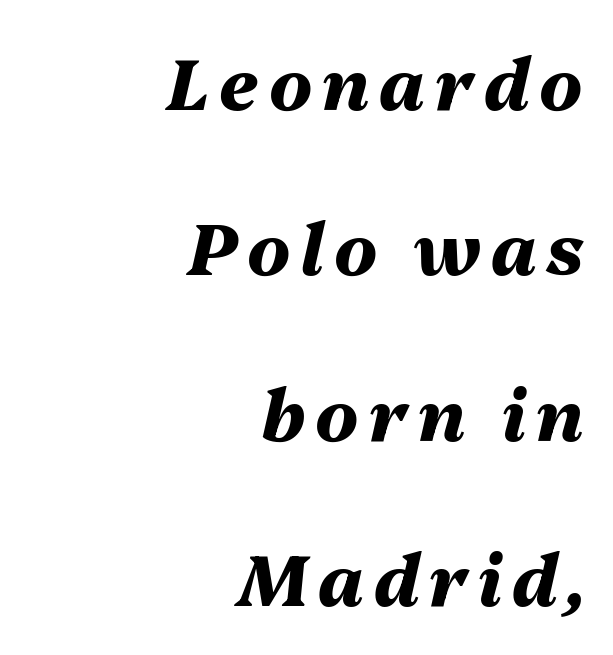
Q: Is the text bold? A: Yes.
Q: Is the text italic (slanted)? A: Yes, it leans right by about 13 degrees.
Q: Is the text underlined? A: No.
Q: How is the paragraph aligned? A: Right-aligned.
Q: Is the spacing between lines tight, normal or loose? A: Loose.
Q: Width (condensed, normal, or wide)? A: Normal.
Q: Stroke contrast? A: Medium.
Q: x-height? A: Medium.
Q: Monospaced? A: No.
